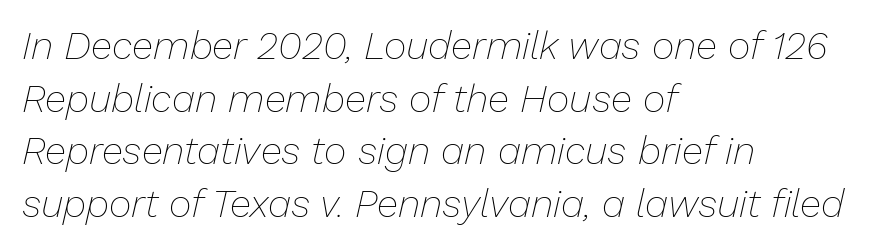
The image shows 39 px thin type, italic (leaning right); set left-aligned, normal line spacing (1.35x), normal letter spacing, not underlined; low stroke contrast and a medium x-height.
